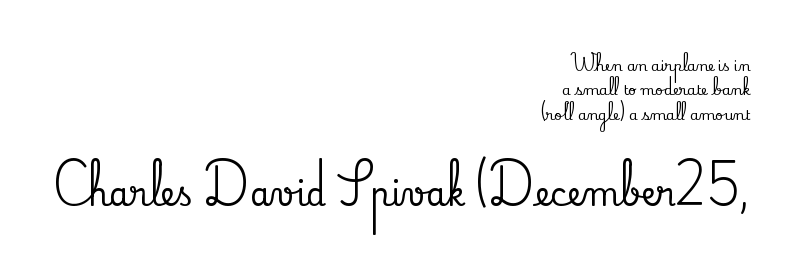
The image shows 32 px serif type, upright; set right-aligned, line spacing 1.74x, normal letter spacing, not underlined; the second (bottom) block is 2.29x larger; low stroke contrast and a small x-height.
